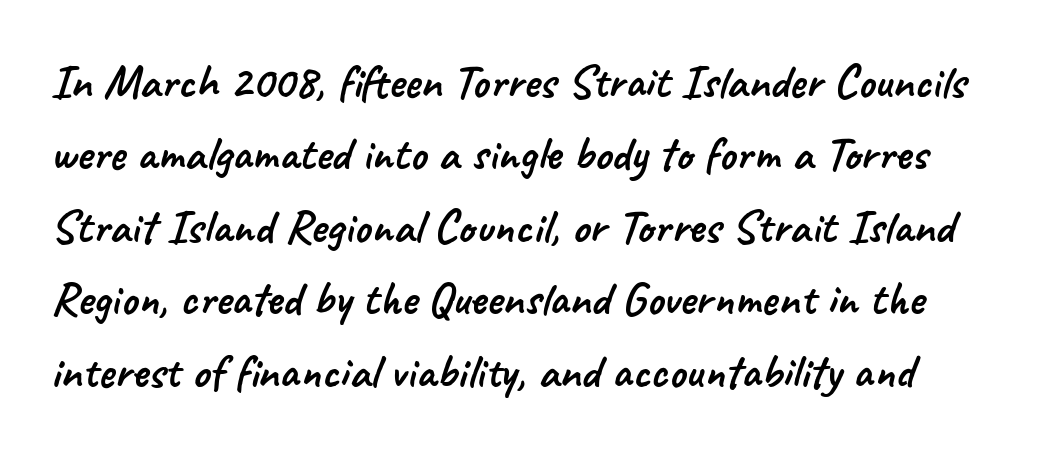
Summary of vertical rhythm: regular, with standard interline spacing. The rendering keeps characters at their native spacing. Serif or sans? Sans — the stroke terminals are bare. Think of a printed novel: that variable character pitch is what you see here.
